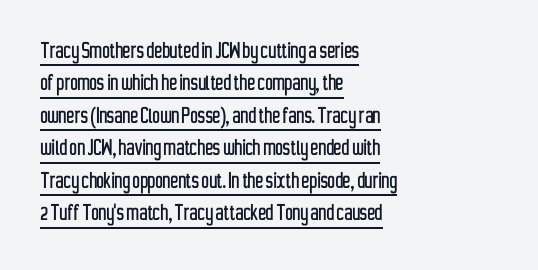
The image shows 26 px text type, upright; set left-aligned, normal line spacing (1.25x), normal letter spacing, underlined.
